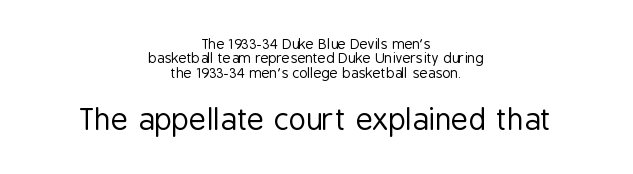
Q: Is the text bold? A: No.
Q: Is the text italic (slanted)? A: No, it is upright.
Q: Is the typeface a serif or a sans-serif typeface? A: Sans-serif.
Q: Is the text underlined? A: No.
Q: How is the paragraph aligned? A: Centered.
Q: Is the spacing between letters normal or unusually wide? A: Normal.
Q: Is the spacing between lines tight, normal or loose? A: Tight.
Q: Which block of text is set in a larger size, the first (top) or the second (bottom)? A: The second (bottom) one.
Q: Width (condensed, normal, or wide)? A: Condensed.
Q: Stroke contrast? A: Low.
Q: x-height? A: Medium.
Q: Monospaced? A: No.
